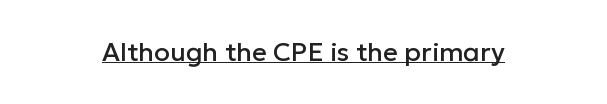
{"italic": "no", "underline": "yes", "letter_spacing": "normal", "letter_spacing_em": 0.0, "glyph_px": 26}
